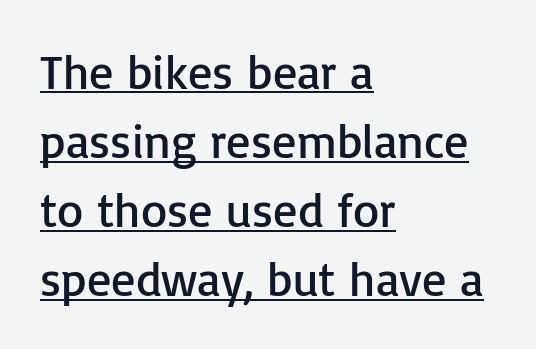
Q: Is the text bold? A: No.
Q: Is the text italic (slanted)? A: No, it is upright.
Q: Is the typeface a serif or a sans-serif typeface? A: Sans-serif.
Q: Is the text underlined? A: Yes.
Q: How is the paragraph aligned? A: Left-aligned.
Q: Is the spacing between letters normal or unusually wide? A: Normal.
Q: Is the spacing between lines tight, normal or loose? A: Normal.
Q: Width (condensed, normal, or wide)? A: Normal.
Q: Stroke contrast? A: Low.
Q: x-height? A: Medium.
Q: Monospaced? A: No.
